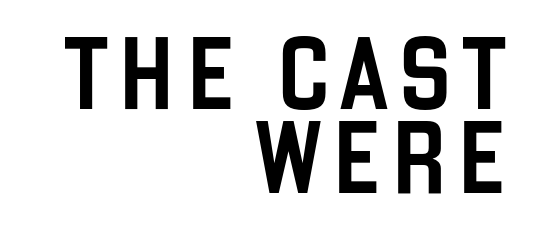
{"serif": "no", "italic": "no", "width": "condensed", "stroke_contrast": "low", "x_height": "large", "monospaced": "no", "underline": "no", "align": "right", "line_spacing_ratio": 1.17, "glyph_px": 72}
